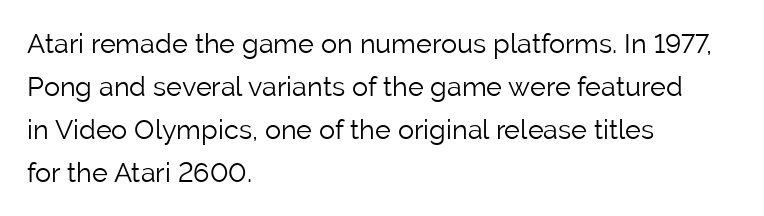
{"italic": "no", "bold": "no", "underline": "no", "align": "left", "line_spacing": "normal", "line_spacing_ratio": 1.59, "letter_spacing": "normal", "letter_spacing_em": 0.0, "glyph_px": 27}
